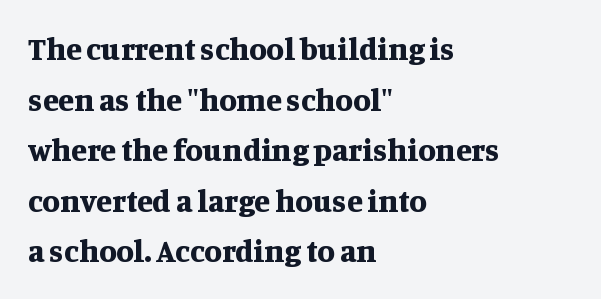
Q: Is the text bold? A: Yes.
Q: Is the text italic (slanted)? A: No, it is upright.
Q: Is the typeface a serif or a sans-serif typeface? A: Serif.
Q: Is the text underlined? A: No.
Q: How is the paragraph aligned? A: Left-aligned.
Q: Is the spacing between letters normal or unusually wide? A: Normal.
Q: Is the spacing between lines tight, normal or loose? A: Normal.
Q: Width (condensed, normal, or wide)? A: Normal.
Q: Stroke contrast? A: Medium.
Q: x-height? A: Large.
Q: Monospaced? A: No.
